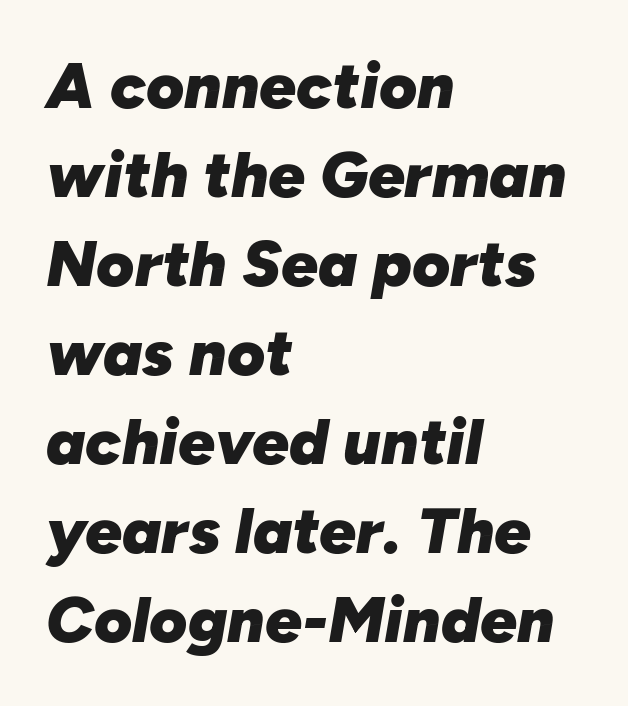
The image shows 65 px heavy type, italic (leaning right); set left-aligned, normal line spacing (1.37x), normal letter spacing, not underlined; low stroke contrast and a medium x-height.
